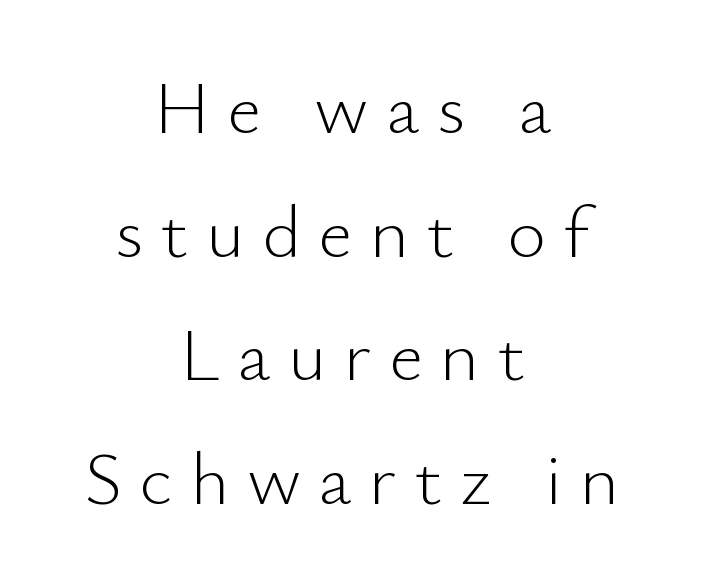
The line texture is sparse and dotted thanks to wide tracking. A typesetter would label this face a sans. Type without underlining. The designer left line spacing at the default. Vertical stems look standard width or narrower in stroke. This sample has the flowing, uneven cadence of proportional lettering.
